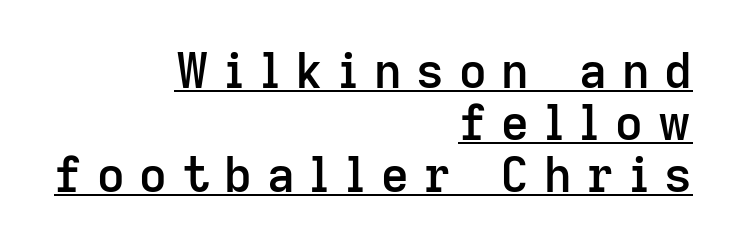
Q: Is the text bold? A: Semi-bold.
Q: Is the text italic (slanted)? A: No, it is upright.
Q: Is the typeface a serif or a sans-serif typeface? A: Sans-serif.
Q: Is the text underlined? A: Yes.
Q: How is the paragraph aligned? A: Right-aligned.
Q: Is the spacing between letters normal or unusually wide? A: Unusually wide.
Q: Is the spacing between lines tight, normal or loose? A: Tight.
Q: Width (condensed, normal, or wide)? A: Normal.
Q: Stroke contrast? A: Low.
Q: x-height? A: Medium.
Q: Monospaced? A: No.
